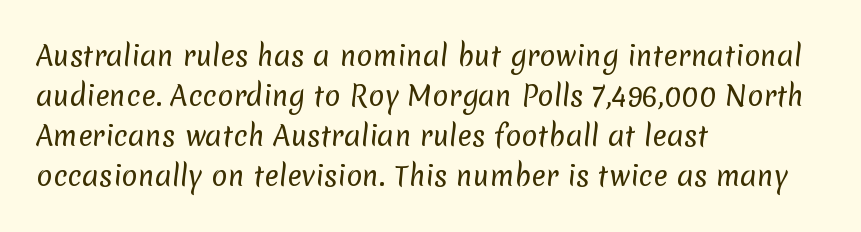
The lines are quadded left. A normal amount of white space separates one row of letters from the next. A clean baseline with only descenders dipping below it. Ink coverage per letter is moderate at most.
